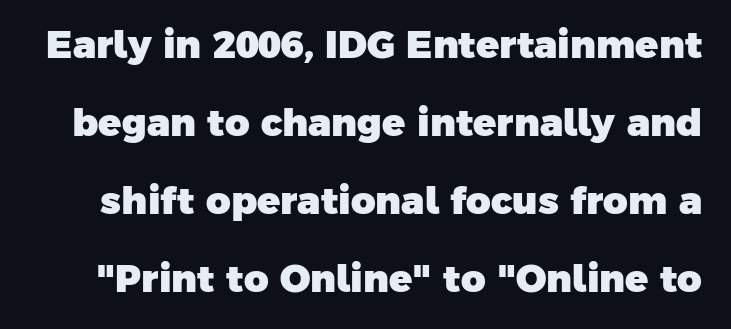
Unmarked baselines from the first word to the last. The tracking reads as untouched default to a designer's eye. The strokes are fattened all the way to bold. The lines are spread far apart with generous leading. The characters display no serif detailing; their extremities are plain.
